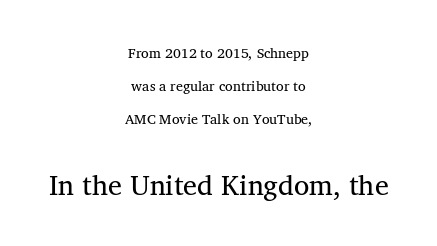
Q: Is the text bold? A: No.
Q: Is the text italic (slanted)? A: No, it is upright.
Q: Is the typeface a serif or a sans-serif typeface? A: Serif.
Q: Is the text underlined? A: No.
Q: How is the paragraph aligned? A: Centered.
Q: Is the spacing between letters normal or unusually wide? A: Normal.
Q: Is the spacing between lines tight, normal or loose? A: Loose.
Q: Which block of text is set in a larger size, the first (top) or the second (bottom)? A: The second (bottom) one.
Q: Width (condensed, normal, or wide)? A: Normal.
Q: Stroke contrast? A: Medium.
Q: x-height? A: Medium.
Q: Monospaced? A: No.
